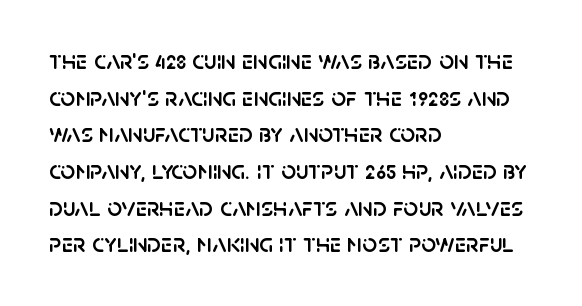
Here the glyphs are tracked normally, forming tight word shapes. Upright lettering throughout. Underline: absent. The lines are quadded left.
